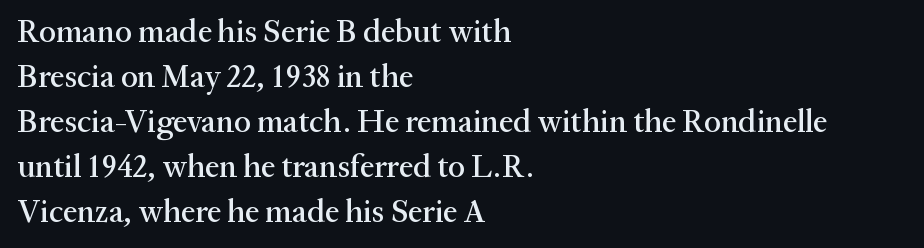
Q: Is the text italic (slanted)? A: No, it is upright.
Q: Is the typeface a serif or a sans-serif typeface? A: Serif.
Q: Is the text underlined? A: No.
Q: How is the paragraph aligned? A: Left-aligned.
Q: Is the spacing between letters normal or unusually wide? A: Normal.
Q: Is the spacing between lines tight, normal or loose? A: Normal.
Q: Width (condensed, normal, or wide)? A: Normal.
Q: Stroke contrast? A: Medium.
Q: x-height? A: Medium.
Q: Monospaced? A: No.
